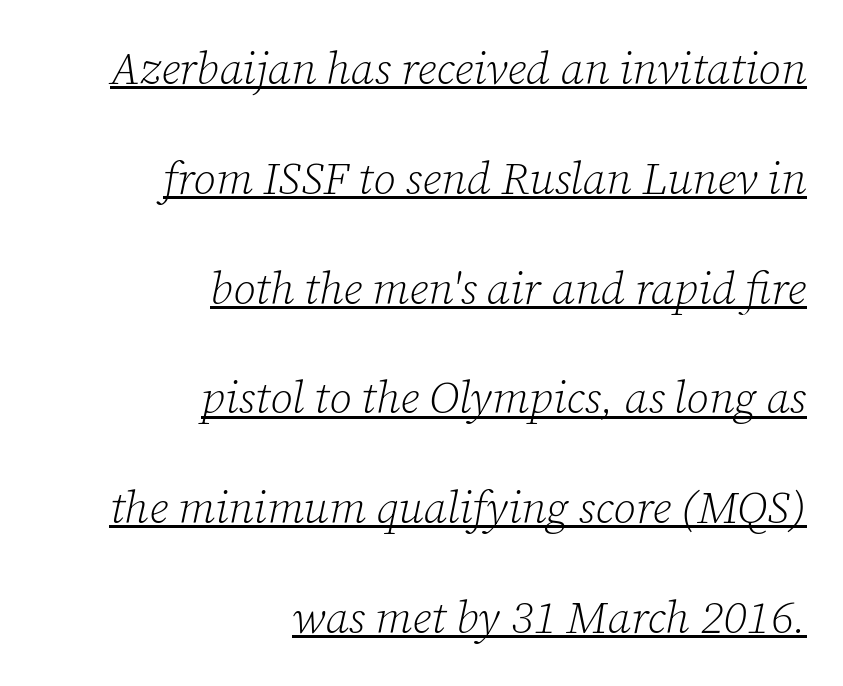
The image shows 45 px light serif type, italic (leaning right); set right-aligned, loose line spacing (2.44x), normal letter spacing, underlined; low stroke contrast and a medium x-height.
